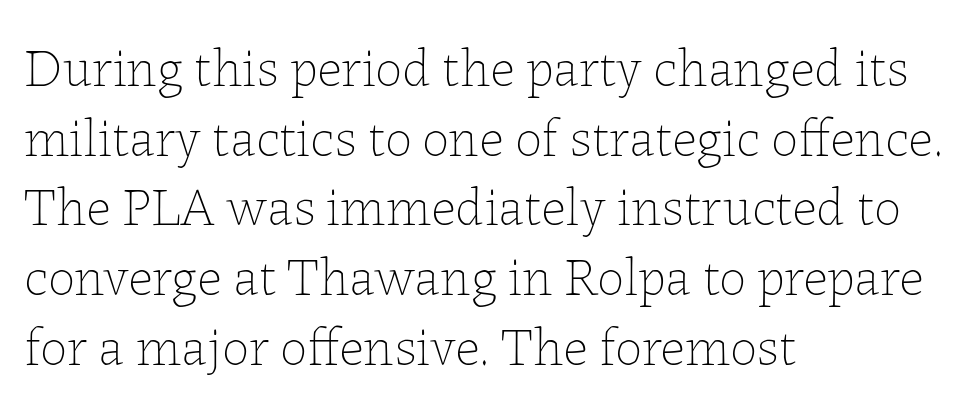
The image shows 54 px thin type, upright; set left-aligned, normal line spacing (1.29x), normal letter spacing, not underlined; low stroke contrast and a medium x-height.
